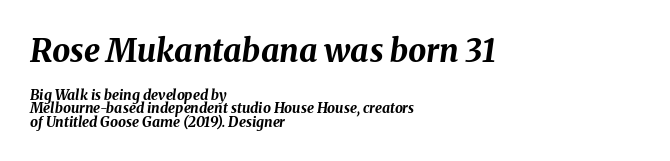
{"italic": "yes", "lean": "right", "slant_degrees": 8, "bold": "yes", "weight": "bold", "width": "normal", "stroke_contrast": "medium", "x_height": "medium", "monospaced": "no", "underline": "no", "align": "left", "line_spacing": "tight", "line_spacing_ratio": 0.95, "letter_spacing": "normal", "letter_spacing_em": 0.0, "larger_block": "first", "size_ratio": 2.29, "glyph_px": 32}
